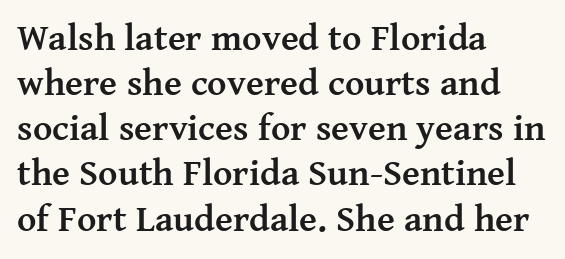
Q: Is the text bold? A: Yes.
Q: Is the text italic (slanted)? A: No, it is upright.
Q: Is the typeface a serif or a sans-serif typeface? A: Serif.
Q: Is the text underlined? A: No.
Q: How is the paragraph aligned? A: Left-aligned.
Q: Is the spacing between letters normal or unusually wide? A: Normal.
Q: Width (condensed, normal, or wide)? A: Normal.
Q: Stroke contrast? A: Medium.
Q: x-height? A: Medium.
Q: Monospaced? A: No.
